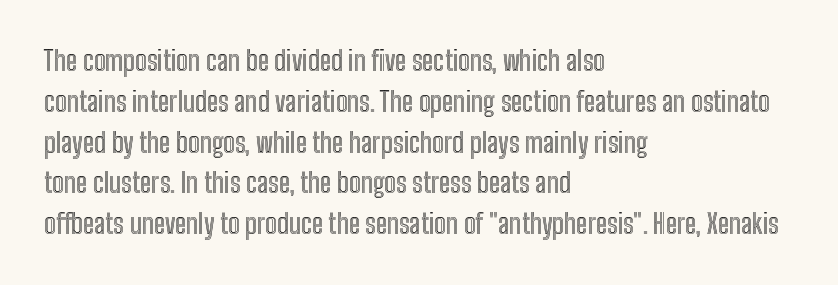
Q: Is the text italic (slanted)? A: No, it is upright.
Q: Is the text underlined? A: No.
Q: How is the paragraph aligned? A: Left-aligned.
Q: Is the spacing between letters normal or unusually wide? A: Normal.
Q: Is the spacing between lines tight, normal or loose? A: Normal.
